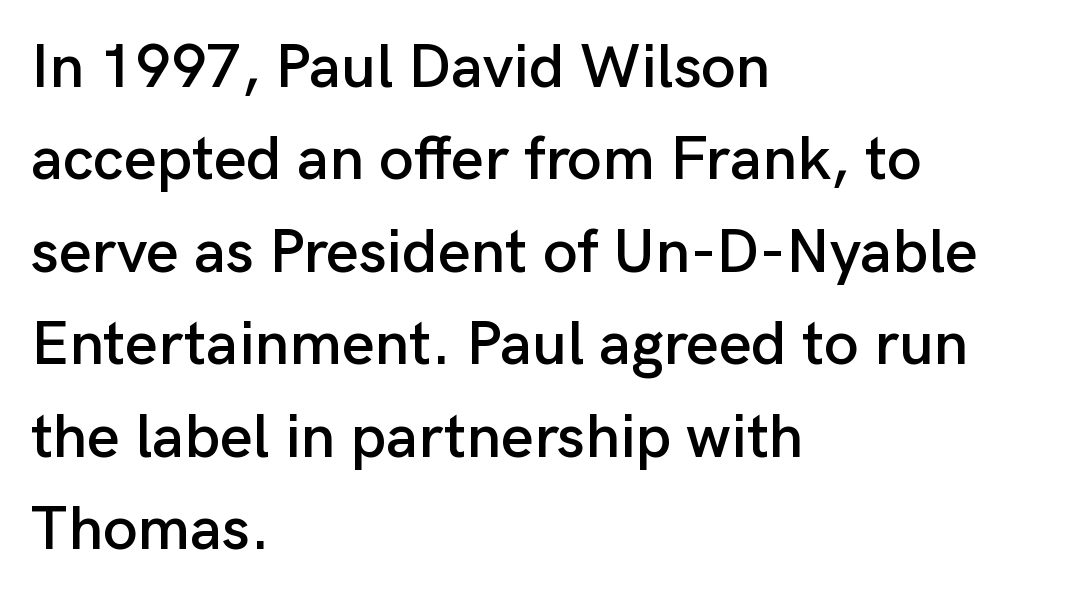
Does extra space separate the letters? No, they use regular spacing. A typesetter would call this proportional, since set widths differ per character. Where is the straight margin? On the left. How would I describe the line gaps? Plain and ordinary. Typographically, this falls in the sans-serif category.
